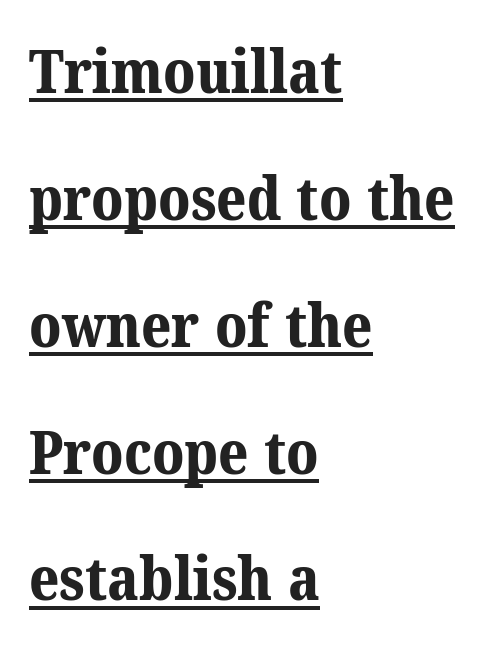
Q: Is the text bold? A: Yes.
Q: Is the typeface a serif or a sans-serif typeface? A: Serif.
Q: Is the text underlined? A: Yes.
Q: How is the paragraph aligned? A: Left-aligned.
Q: Is the spacing between letters normal or unusually wide? A: Normal.
Q: Is the spacing between lines tight, normal or loose? A: Loose.
Q: Width (condensed, normal, or wide)? A: Normal.
Q: Stroke contrast? A: Medium.
Q: x-height? A: Medium.
Q: Monospaced? A: No.
